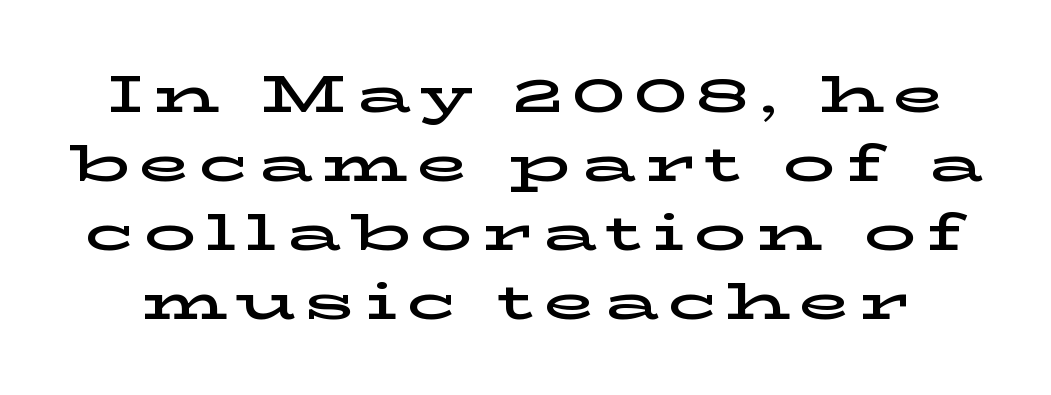
Quick note: underline off. A roman cut, with each character standing at attention. The rendering shows small feet on the letterforms — a serif design. Note the varied advance widths — an 'i' is clearly narrower than an 'm'. Successive baselines arrive at the customary interval.
